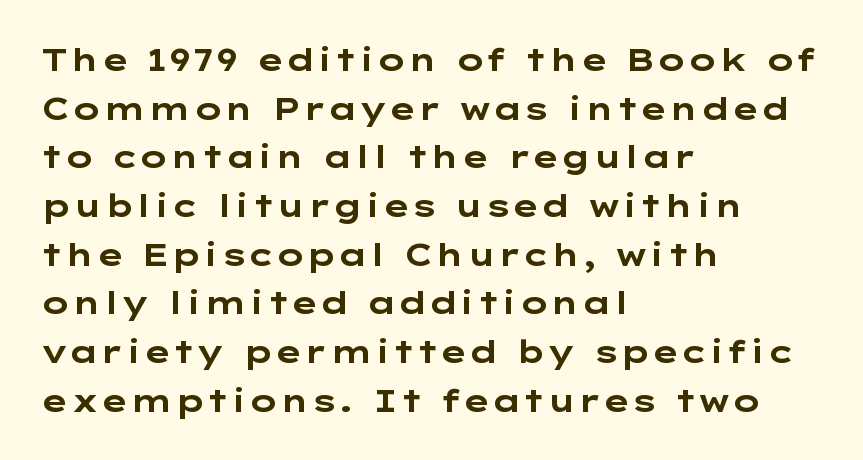
{"serif": "no", "italic": "no", "bold": "yes", "weight": "bold", "width": "wide", "stroke_contrast": "low", "x_height": "medium", "underline": "no", "align": "left", "line_spacing": "normal", "line_spacing_ratio": 1.57, "letter_spacing": "normal", "letter_spacing_em": 0.0, "glyph_px": 31}
